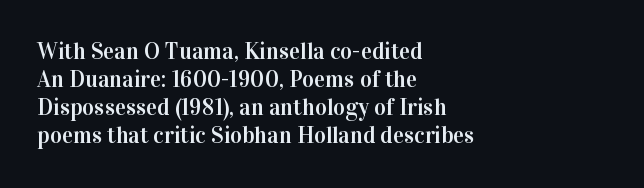
Q: Is the text italic (slanted)? A: No, it is upright.
Q: Is the text underlined? A: No.
Q: How is the paragraph aligned? A: Left-aligned.
Q: Is the spacing between letters normal or unusually wide? A: Normal.
